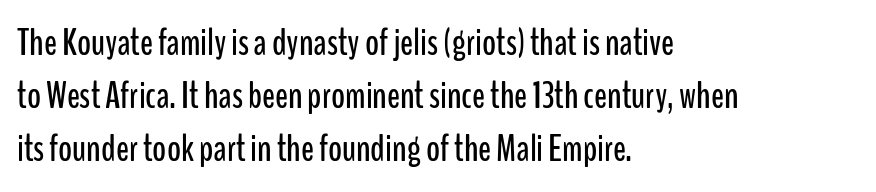
Serif or sans? Sans — the stroke terminals are bare. Observe the ordinary spacing: letters are neighbours, not strangers. Underline: absent. Summary of vertical rhythm: regular, with standard interline spacing. Ascenders rise straight up at ninety degrees.
